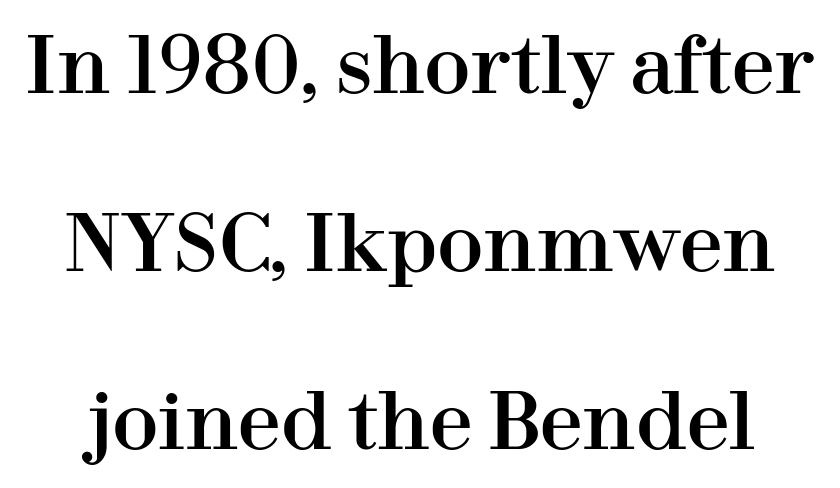
Q: Is the text italic (slanted)? A: No, it is upright.
Q: Is the typeface a serif or a sans-serif typeface? A: Serif.
Q: Is the text underlined? A: No.
Q: Is the spacing between letters normal or unusually wide? A: Normal.
Q: Is the spacing between lines tight, normal or loose? A: Loose.
Q: Width (condensed, normal, or wide)? A: Normal.
Q: Stroke contrast? A: High.
Q: x-height? A: Medium.
Q: Monospaced? A: No.
